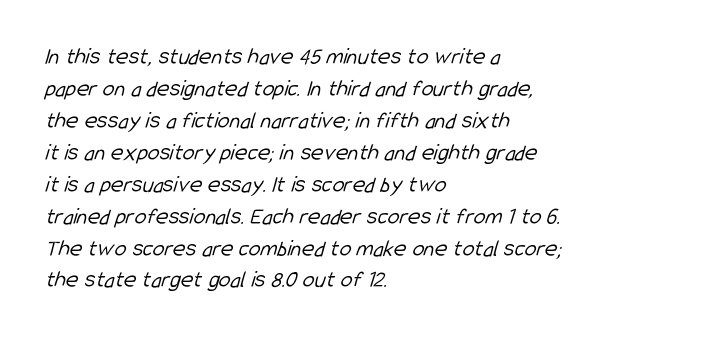
The image shows 24 px text type; set left-aligned, normal line spacing (1.33x), normal letter spacing, not underlined.
